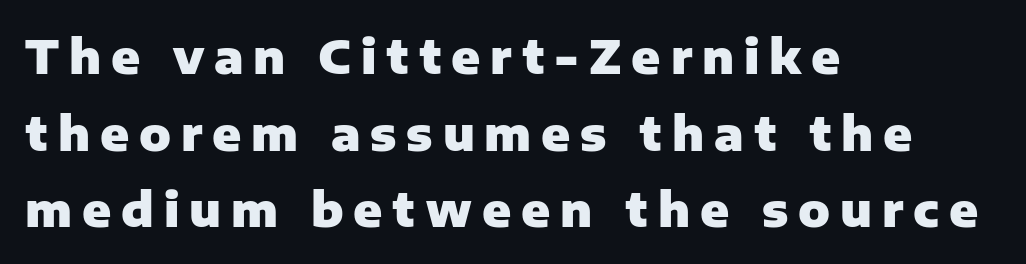
The image shows 47 px heavy sans-serif type, upright; set left-aligned, normal line spacing (1.63x), unusually wide letter spacing (+0.21 em), not underlined; low stroke contrast and a medium x-height.
